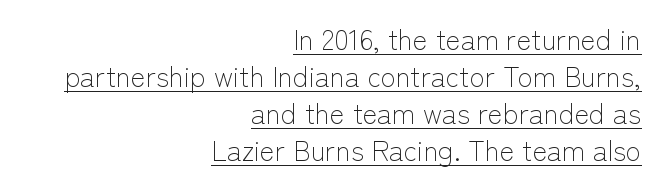
Q: Is the text bold? A: No.
Q: Is the text italic (slanted)? A: No, it is upright.
Q: Is the typeface a serif or a sans-serif typeface? A: Sans-serif.
Q: Is the text underlined? A: Yes.
Q: How is the paragraph aligned? A: Right-aligned.
Q: Is the spacing between letters normal or unusually wide? A: Normal.
Q: Is the spacing between lines tight, normal or loose? A: Normal.
Q: Width (condensed, normal, or wide)? A: Normal.
Q: Stroke contrast? A: Low.
Q: x-height? A: Medium.
Q: Monospaced? A: No.
